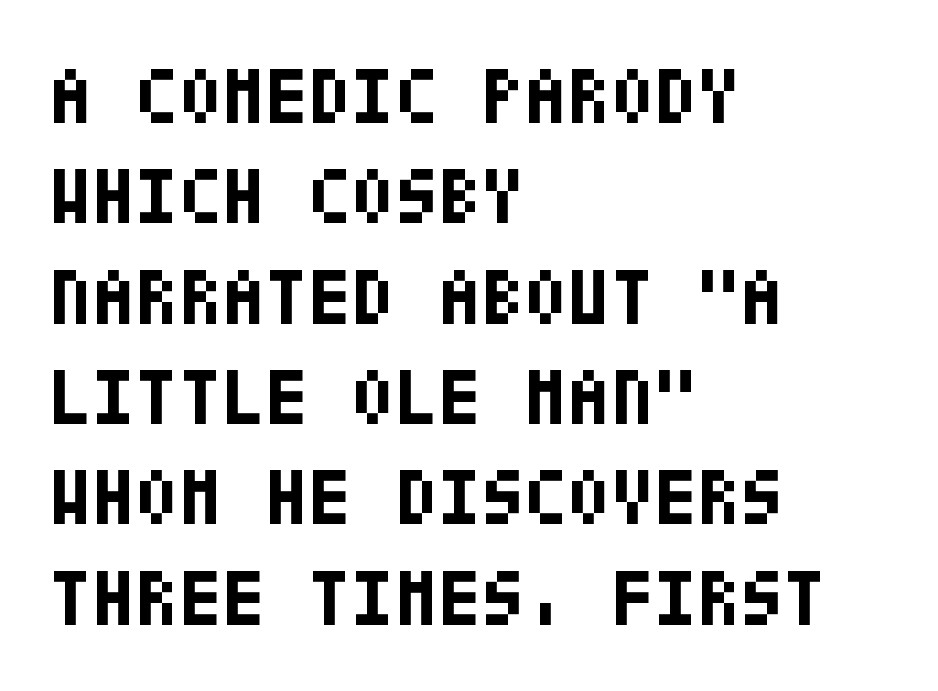
{"serif": "no", "italic": "no", "bold": "yes", "weight": "bold", "width": "condensed", "stroke_contrast": "low", "x_height": "large", "underline": "no", "align": "left", "line_spacing": "normal", "line_spacing_ratio": 1.27, "letter_spacing": "normal", "letter_spacing_em": 0.0, "glyph_px": 79}
